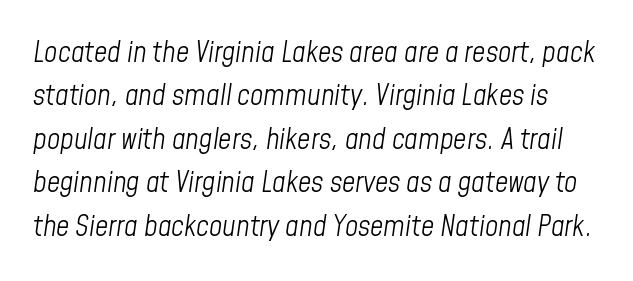
The image shows 29 px light, condensed type, italic (leaning right); set normal line spacing (1.5x), normal letter spacing, not underlined; low stroke contrast and a medium x-height.
